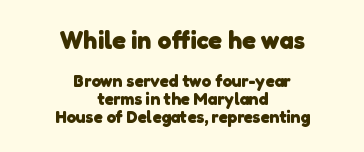
Q: Is the text bold? A: Yes.
Q: Is the text underlined? A: No.
Q: How is the paragraph aligned? A: Centered.
Q: Is the spacing between letters normal or unusually wide? A: Normal.
Q: Is the spacing between lines tight, normal or loose? A: Tight.
Q: Which block of text is set in a larger size, the first (top) or the second (bottom)? A: The first (top) one.
